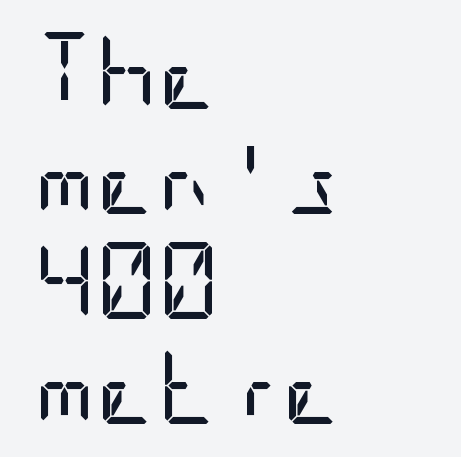
{"serif": "no", "italic": "no", "bold": "no", "weight": "regular", "width": "condensed", "stroke_contrast": "low", "x_height": "large", "underline": "no", "align": "left", "line_spacing": "normal", "line_spacing_ratio": 1.38, "letter_spacing": "normal", "letter_spacing_em": 0.0, "glyph_px": 76}
